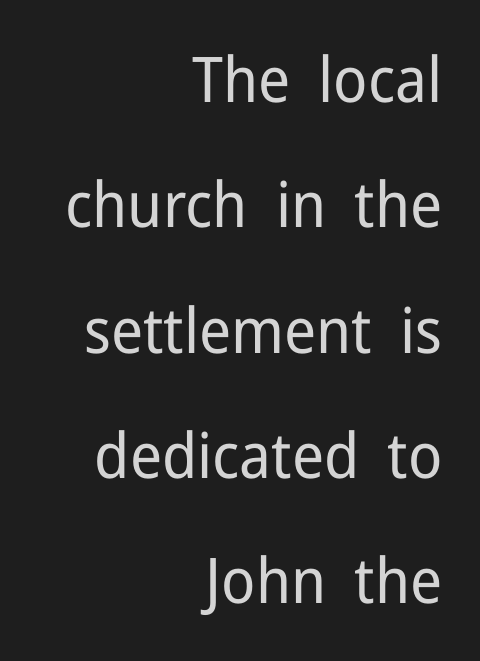
The image shows 63 px regular-weight sans-serif type, upright; set right-aligned, loose line spacing (1.99x), normal letter spacing, not underlined; low stroke contrast and a medium x-height.
